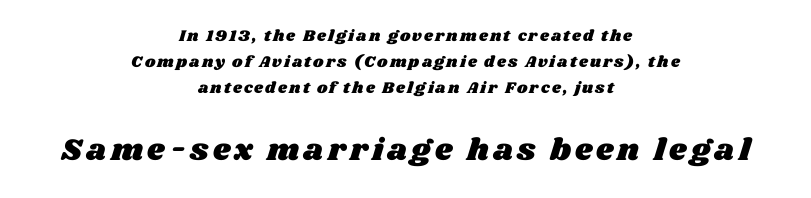
The image shows 31 px wide type; set centered, normal line spacing (1.64x), not underlined; the second (bottom) block is 1.94x larger; medium stroke contrast and a large x-height.
